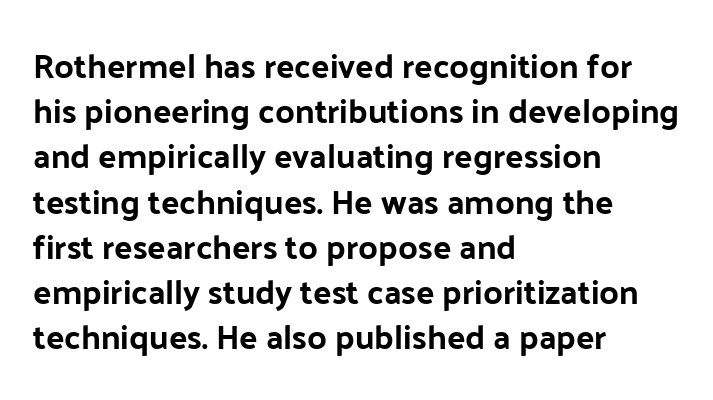
When letters stand straight like this, we call the style roman or upright. Horizontally, the lines are justified to the leading edge only. Spacing verdict: proportional, widths tailored to each character. The leading is moderate, giving the passage an even texture. On the weight axis this lands at bold, roughly 700. Look at the tracking — it's just the regular setting, nothing added.
